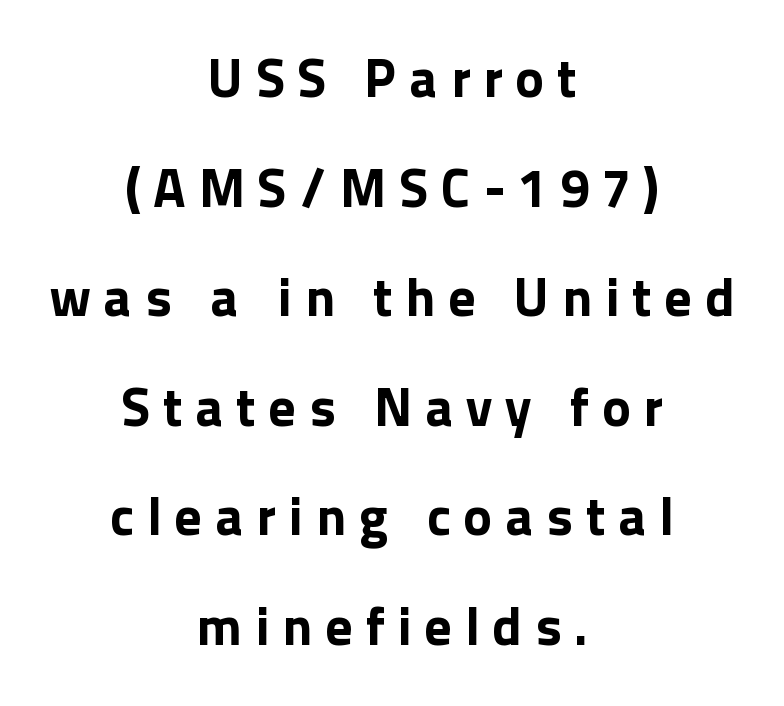
{"serif": "no", "italic": "no", "bold": "yes", "weight": "bold", "width": "normal", "x_height": "medium", "monospaced": "no", "underline": "no", "align": "center", "line_spacing": "loose", "line_spacing_ratio": 2.03, "letter_spacing": "wide", "letter_spacing_em": 0.24, "glyph_px": 54}
